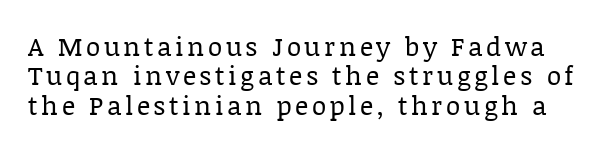
The weight would be labelled regular, book, light, or lighter still. Rows of type sit shoulder to shoulder in the vertical direction. When letters stand straight like this, we call the style roman or upright. The glyphs are unaccompanied by any horizontal stroke below them.
